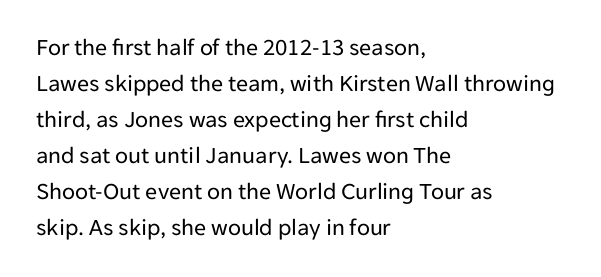
Q: Is the text bold? A: No.
Q: Is the text italic (slanted)? A: No, it is upright.
Q: Is the text underlined? A: No.
Q: How is the paragraph aligned? A: Left-aligned.
Q: Is the spacing between letters normal or unusually wide? A: Normal.
Q: Is the spacing between lines tight, normal or loose? A: Normal.
